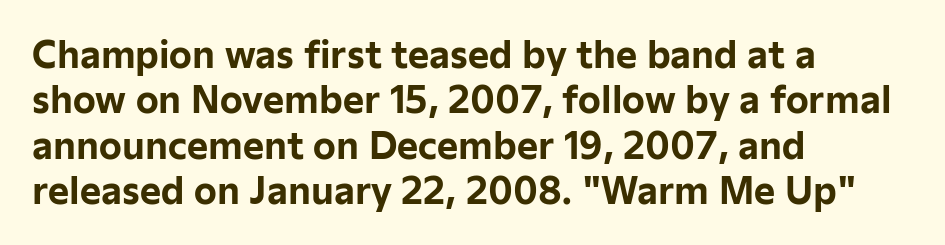
{"serif": "no", "italic": "no", "bold": "yes", "weight": "bold", "width": "normal", "stroke_contrast": "low", "x_height": "medium", "monospaced": "no", "underline": "no", "align": "left", "line_spacing": "normal", "line_spacing_ratio": 1.26, "letter_spacing": "normal", "letter_spacing_em": 0.0, "glyph_px": 36}
